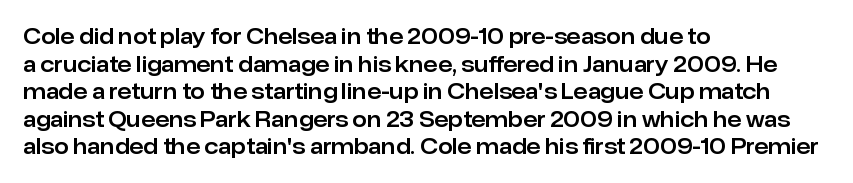
The image shows 21 px text type, upright; set left-aligned, normal line spacing (1.31x), normal letter spacing, not underlined.
